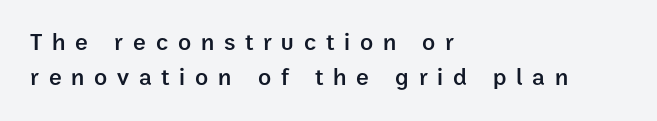
The ragged edge is on the right, which tells us the setting is flush left. Compared with typical paragraphs, the rows here are spaced about the same. No italicization has been applied; the sample stays upright. Each glyph is drawn with semibold strokes, heavier than normal yet not fully bold. Spacing between characters has been opened up far beyond the box default.
